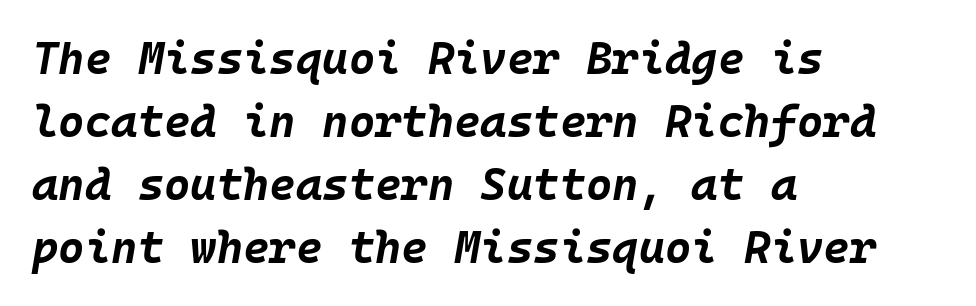
The image shows 45 px bold type, italic (leaning right), monospaced; set left-aligned, normal line spacing (1.4x), normal letter spacing, not underlined; low stroke contrast and a large x-height.
